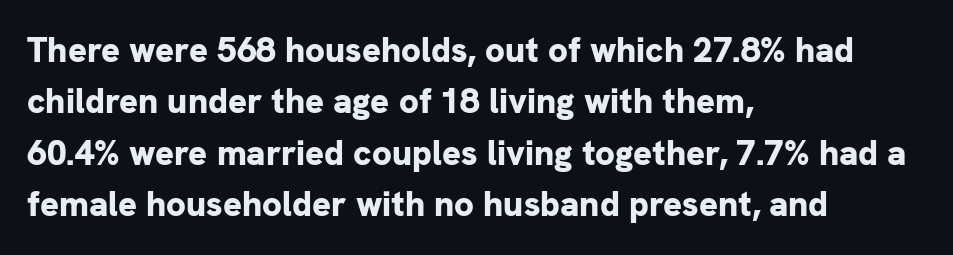
Q: Is the text bold? A: Yes.
Q: Is the text italic (slanted)? A: No, it is upright.
Q: Is the typeface a serif or a sans-serif typeface? A: Sans-serif.
Q: Is the text underlined? A: No.
Q: How is the paragraph aligned? A: Left-aligned.
Q: Is the spacing between letters normal or unusually wide? A: Normal.
Q: Is the spacing between lines tight, normal or loose? A: Normal.
Q: Width (condensed, normal, or wide)? A: Normal.
Q: Stroke contrast? A: Low.
Q: x-height? A: Medium.
Q: Monospaced? A: No.
